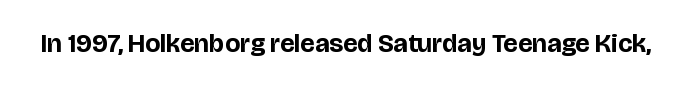
Only glyphs here, with clear space below each row. Rendered with straight, roman letterforms. The glyphs have the mass of a bold cut. Observe the ordinary spacing: letters are neighbours, not strangers.
